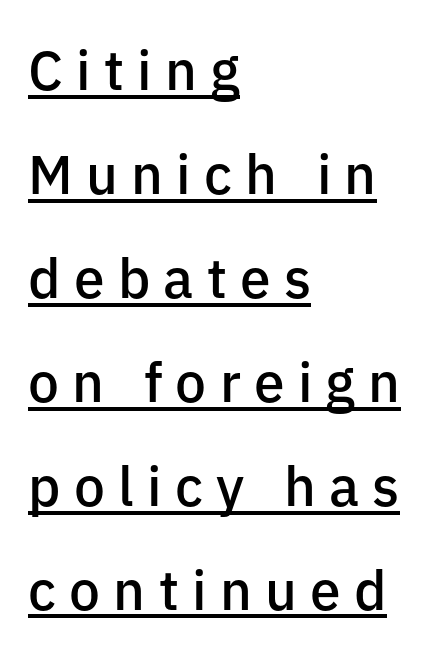
The image shows 55 px semibold sans-serif type, upright; set left-aligned, line spacing 1.89x, unusually wide letter spacing (+0.24 em), underlined; low stroke contrast and a medium x-height.
